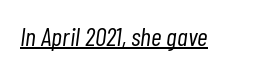
{"italic": "yes", "lean": "right", "slant_degrees": 7, "bold": "no", "underline": "yes", "letter_spacing": "normal", "letter_spacing_em": 0.0, "glyph_px": 26}
